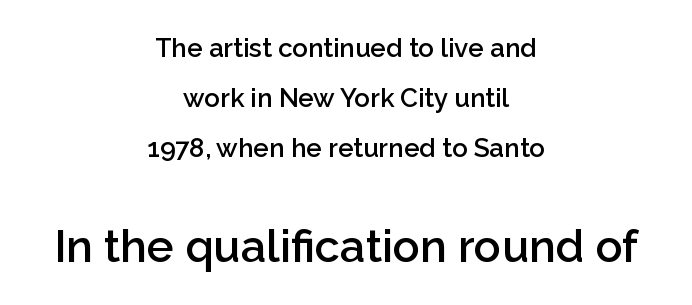
Q: Is the text bold? A: Semi-bold.
Q: Is the text italic (slanted)? A: No, it is upright.
Q: Is the typeface a serif or a sans-serif typeface? A: Sans-serif.
Q: Is the text underlined? A: No.
Q: How is the paragraph aligned? A: Centered.
Q: Is the spacing between letters normal or unusually wide? A: Normal.
Q: Is the spacing between lines tight, normal or loose? A: Loose.
Q: Which block of text is set in a larger size, the first (top) or the second (bottom)? A: The second (bottom) one.
Q: Width (condensed, normal, or wide)? A: Normal.
Q: Stroke contrast? A: Low.
Q: x-height? A: Medium.
Q: Monospaced? A: No.
